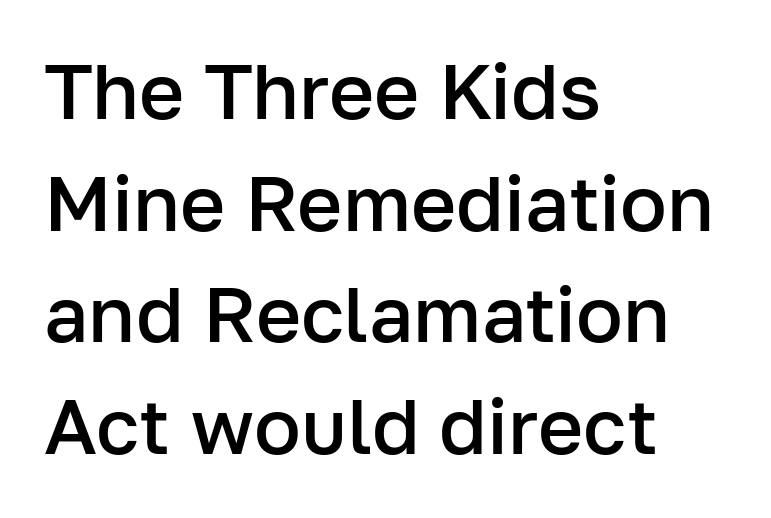
Q: Is the text bold? A: Semi-bold.
Q: Is the text italic (slanted)? A: No, it is upright.
Q: Is the typeface a serif or a sans-serif typeface? A: Sans-serif.
Q: Is the text underlined? A: No.
Q: How is the paragraph aligned? A: Left-aligned.
Q: Is the spacing between letters normal or unusually wide? A: Normal.
Q: Is the spacing between lines tight, normal or loose? A: Normal.
Q: Width (condensed, normal, or wide)? A: Normal.
Q: Stroke contrast? A: Low.
Q: x-height? A: Medium.
Q: Monospaced? A: No.
